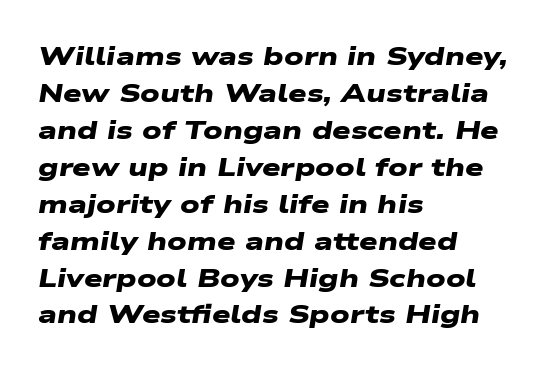
Reading down the block, your eye returns to a fixed left position each line. Has an underline been added? It has not. Notice how thick the strokes are: this is what a full bold looks like. The space between consecutive lines is moderate. Tracking here is standard; glyphs follow each other at the usual distance.
